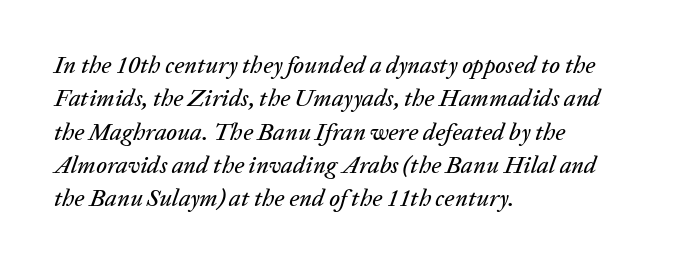
{"italic": "yes", "lean": "right", "slant_degrees": 20, "underline": "no", "align": "left", "line_spacing": "normal", "line_spacing_ratio": 1.39, "letter_spacing": "normal", "letter_spacing_em": 0.0, "glyph_px": 24}
